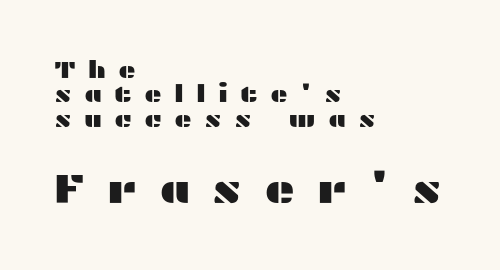
Q: Is the text italic (slanted)? A: No, it is upright.
Q: Is the typeface a serif or a sans-serif typeface? A: Sans-serif.
Q: Is the text underlined? A: No.
Q: How is the paragraph aligned? A: Left-aligned.
Q: Is the spacing between letters normal or unusually wide? A: Unusually wide.
Q: Is the spacing between lines tight, normal or loose? A: Tight.
Q: Which block of text is set in a larger size, the first (top) or the second (bottom)? A: The second (bottom) one.
Q: Width (condensed, normal, or wide)? A: Wide.
Q: Stroke contrast? A: Medium.
Q: x-height? A: Medium.
Q: Monospaced? A: No.
